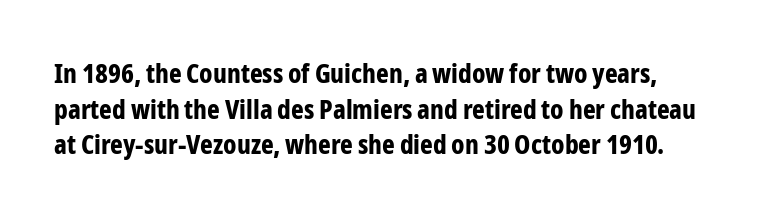
{"italic": "no", "bold": "yes", "underline": "no", "line_spacing": "normal", "line_spacing_ratio": 1.32, "letter_spacing": "normal", "letter_spacing_em": 0.0, "glyph_px": 27}
